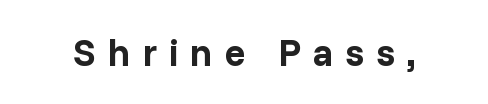
The image shows 38 px bold sans-serif type, upright; set unusually wide letter spacing (+0.31 em), not underlined; low stroke contrast and a medium x-height.
